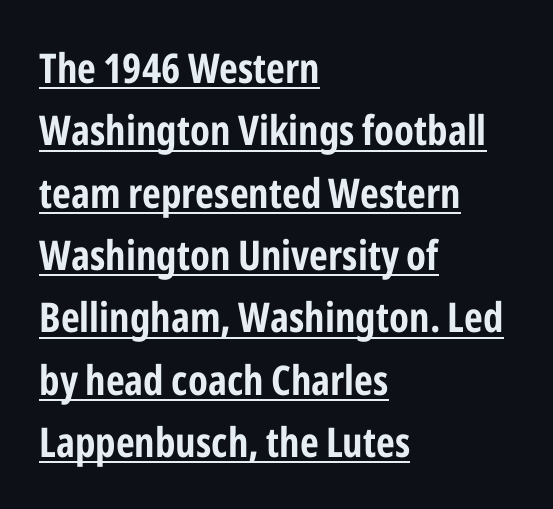
The sample has been set heavy, in full bold. This sample carries an underscore along the baseline area. The rendering keeps characters at their native spacing. The ragged edge is on the right, which tells us the setting is flush left.
